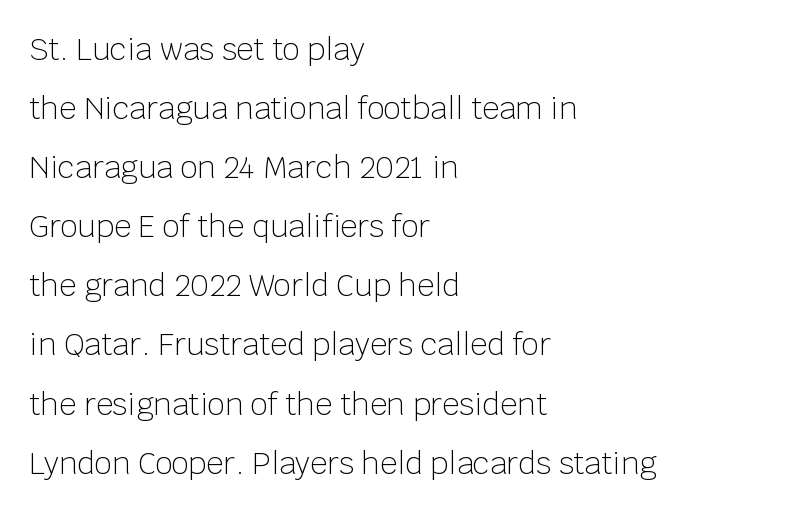
{"serif": "no", "italic": "no", "bold": "no", "weight": "light", "width": "normal", "stroke_contrast": "low", "x_height": "large", "monospaced": "no", "underline": "no", "align": "left", "line_spacing": "loose", "line_spacing_ratio": 1.97, "letter_spacing": "normal", "letter_spacing_em": 0.0, "glyph_px": 30}
